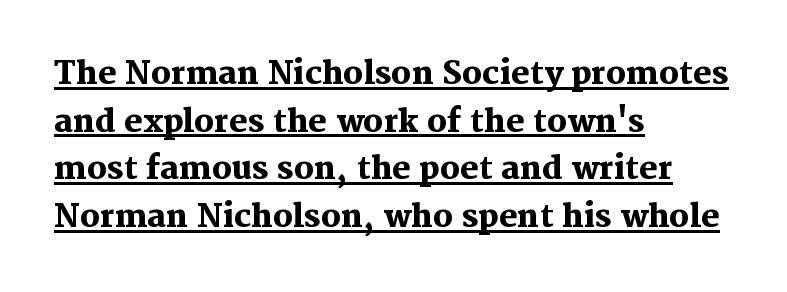
{"serif": "yes", "italic": "no", "bold": "yes", "weight": "heavy", "width": "normal", "stroke_contrast": "medium", "x_height": "medium", "monospaced": "no", "underline": "yes", "align": "left", "line_spacing": "normal", "line_spacing_ratio": 1.54, "letter_spacing": "normal", "letter_spacing_em": 0.0, "glyph_px": 31}
